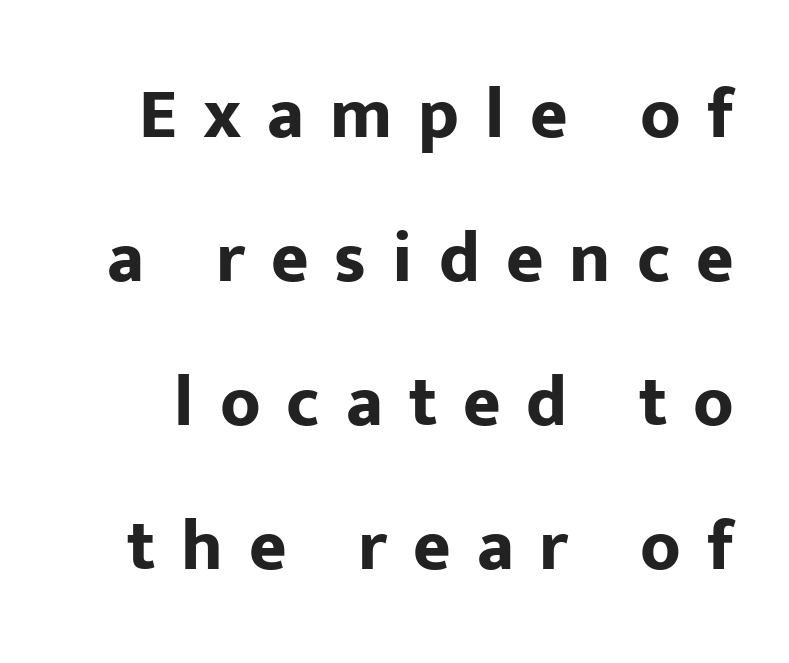
The image shows 72 px bold sans-serif type, upright; set loose line spacing (2.0x), unusually wide letter spacing (+0.36 em), not underlined; low stroke contrast and a medium x-height.
